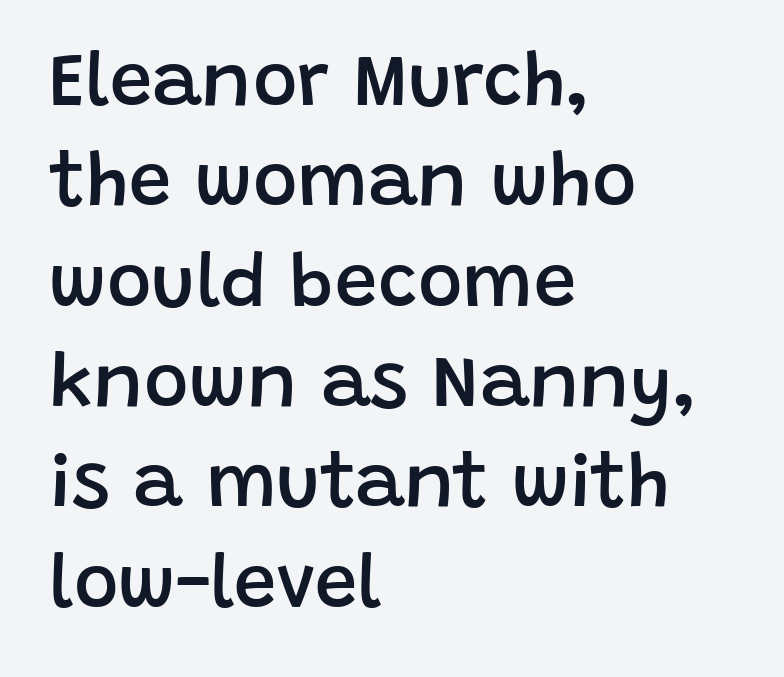
Check under the words: just untouched page. The letters are semibold — heavier than regular but short of a full bold. You could not count columns in this text — the font is proportionally spaced. This is roman type, the default non-slanted kind. If you drew a ruler down the left edge, every line would touch it.
